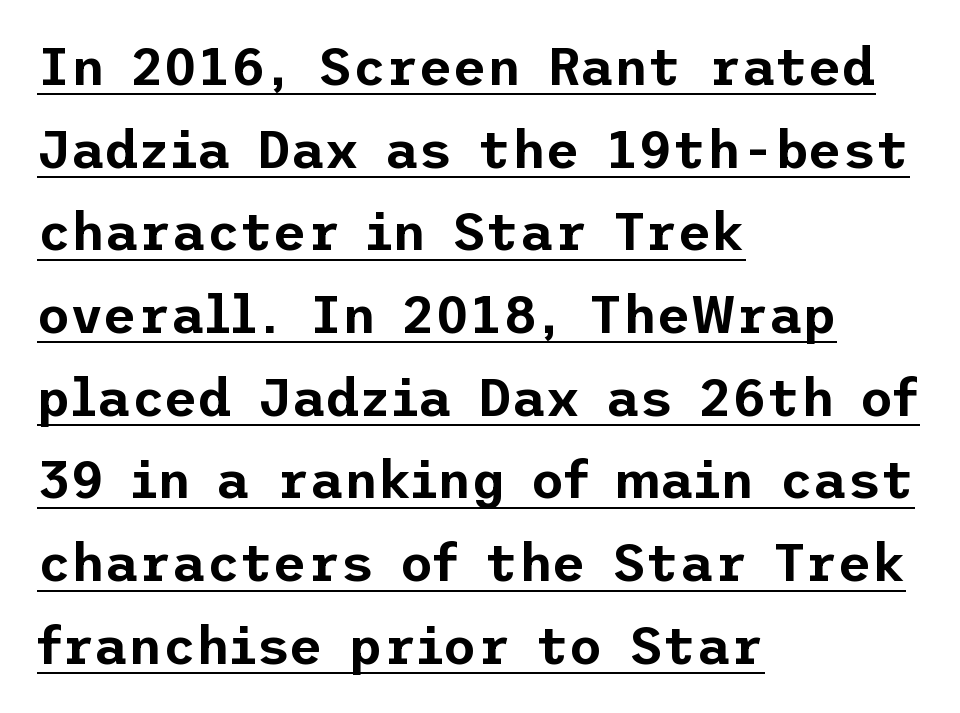
Q: Is the text italic (slanted)? A: No, it is upright.
Q: Is the typeface a serif or a sans-serif typeface? A: Sans-serif.
Q: Is the text underlined? A: Yes.
Q: How is the paragraph aligned? A: Left-aligned.
Q: Is the spacing between letters normal or unusually wide? A: Normal.
Q: Is the spacing between lines tight, normal or loose? A: Normal.
Q: Width (condensed, normal, or wide)? A: Normal.
Q: Stroke contrast? A: Low.
Q: x-height? A: Medium.
